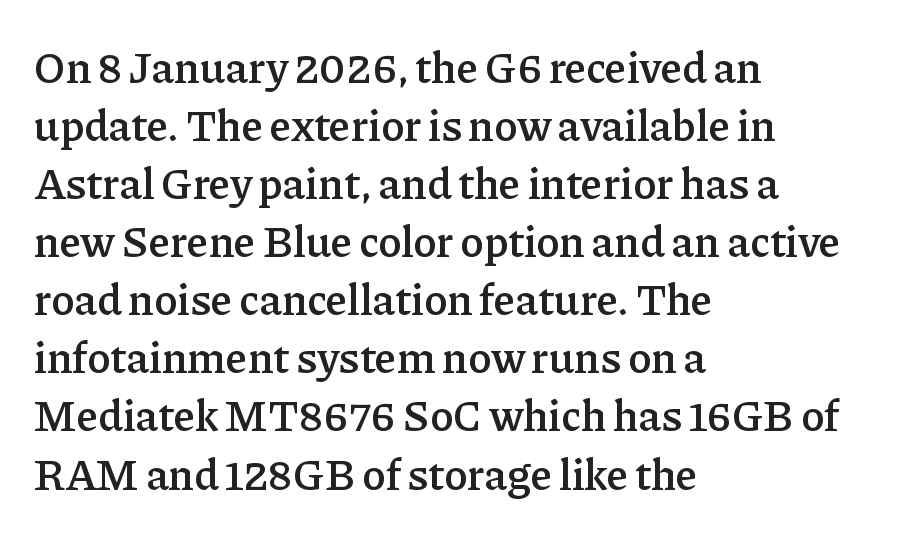
{"serif": "yes", "italic": "no", "bold": "semi", "weight": "semibold", "width": "normal", "stroke_contrast": "low", "x_height": "medium", "monospaced": "no", "underline": "no", "align": "left", "line_spacing": "normal", "line_spacing_ratio": 1.32, "letter_spacing": "normal", "letter_spacing_em": 0.0, "glyph_px": 44}
